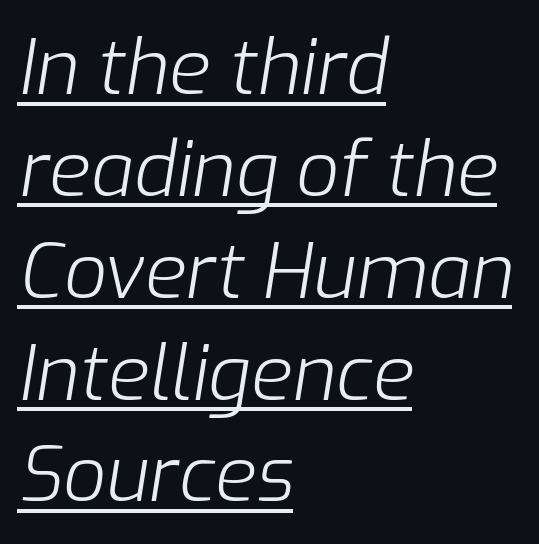
Q: Is the text bold? A: No.
Q: Is the text italic (slanted)? A: Yes, it leans right by about 9 degrees.
Q: Is the text underlined? A: Yes.
Q: How is the paragraph aligned? A: Left-aligned.
Q: Is the spacing between letters normal or unusually wide? A: Normal.
Q: Is the spacing between lines tight, normal or loose? A: Normal.
Q: Width (condensed, normal, or wide)? A: Normal.
Q: Stroke contrast? A: Low.
Q: x-height? A: Medium.
Q: Monospaced? A: No.
